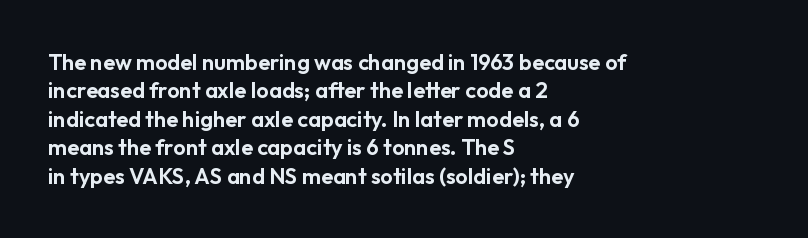
{"italic": "no", "underline": "no", "align": "left", "line_spacing": "normal", "line_spacing_ratio": 1.29, "letter_spacing": "normal", "letter_spacing_em": 0.0, "glyph_px": 22}
